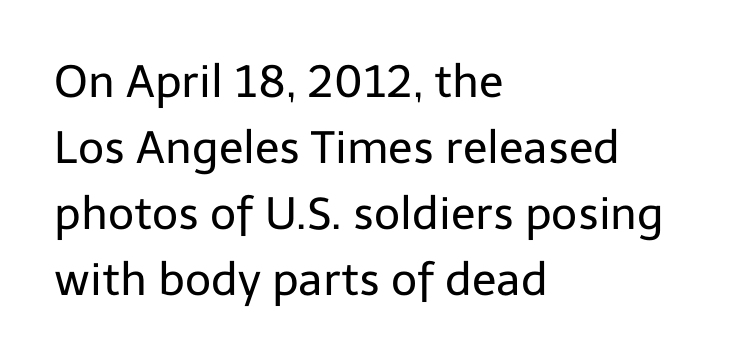
No heavy texture on the line: the type isn't bold. Is there much room between lines? A standard amount, neither cramped nor airy. Each row of text sits above clean, open space. Stroke terminals: plain, sans-serif.
